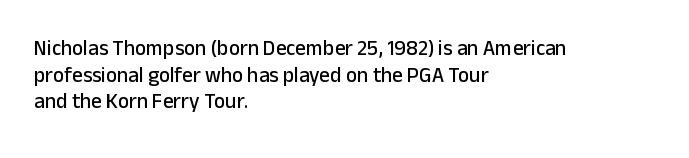
{"italic": "no", "underline": "no", "align": "left", "line_spacing": "normal", "line_spacing_ratio": 1.27, "letter_spacing": "normal", "letter_spacing_em": 0.0, "glyph_px": 21}
